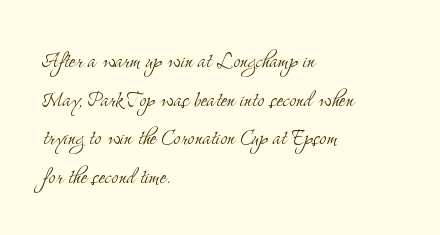
The image shows 27 px text type; set left-aligned, normal line spacing (1.43x), normal letter spacing, not underlined.
